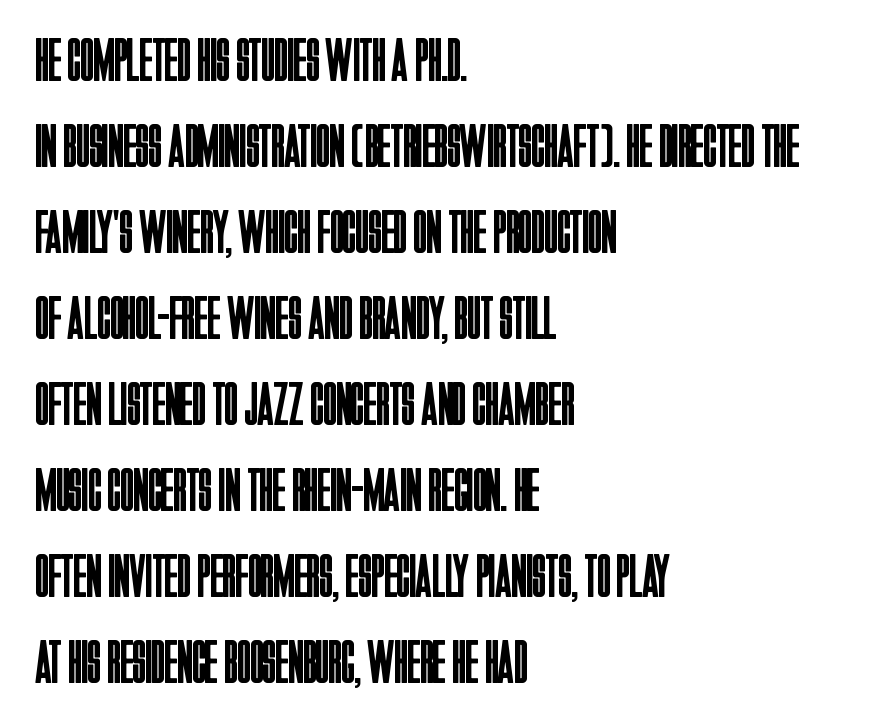
{"serif": "no", "italic": "no", "bold": "no", "weight": "regular", "width": "condensed", "stroke_contrast": "low", "x_height": "large", "monospaced": "no", "underline": "no", "align": "left", "line_spacing": "normal", "line_spacing_ratio": 1.41, "letter_spacing": "normal", "letter_spacing_em": 0.0, "glyph_px": 61}
